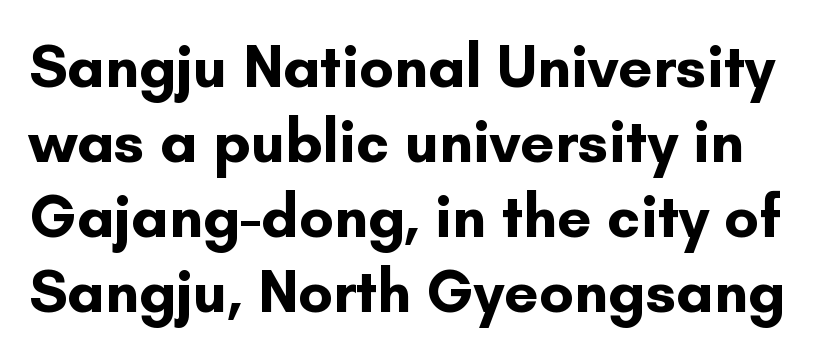
The glyphs in this specimen are sans serif. Do the characters align in a grid? No, the font is proportional. This rendering leaves character spacing at its baseline value. The baseline area is clear. The letters stand straight up with perfectly vertical stems.
